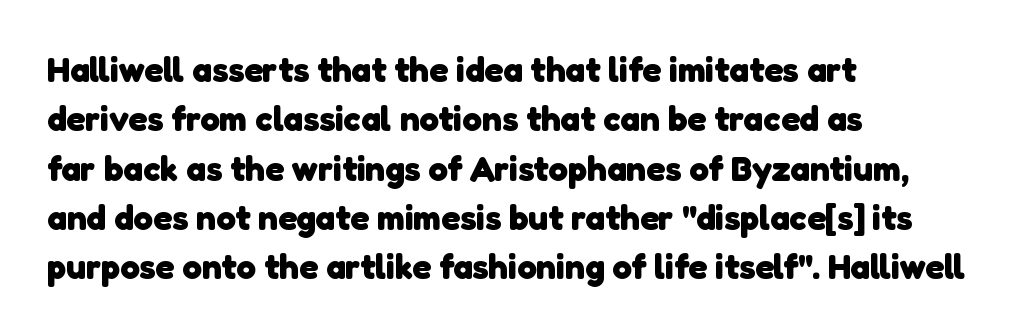
{"serif": "no", "bold": "yes", "weight": "heavy", "width": "normal", "stroke_contrast": "low", "x_height": "medium", "monospaced": "no", "underline": "no", "align": "left", "line_spacing": "normal", "line_spacing_ratio": 1.41, "letter_spacing": "normal", "letter_spacing_em": 0.0, "glyph_px": 35}
